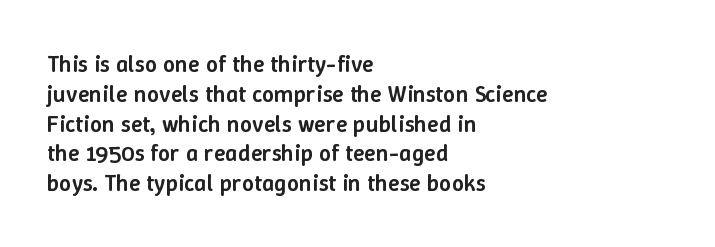
{"italic": "no", "bold": "semi", "underline": "no", "align": "left", "line_spacing_ratio": 1.24, "letter_spacing": "normal", "letter_spacing_em": 0.0, "glyph_px": 24}
